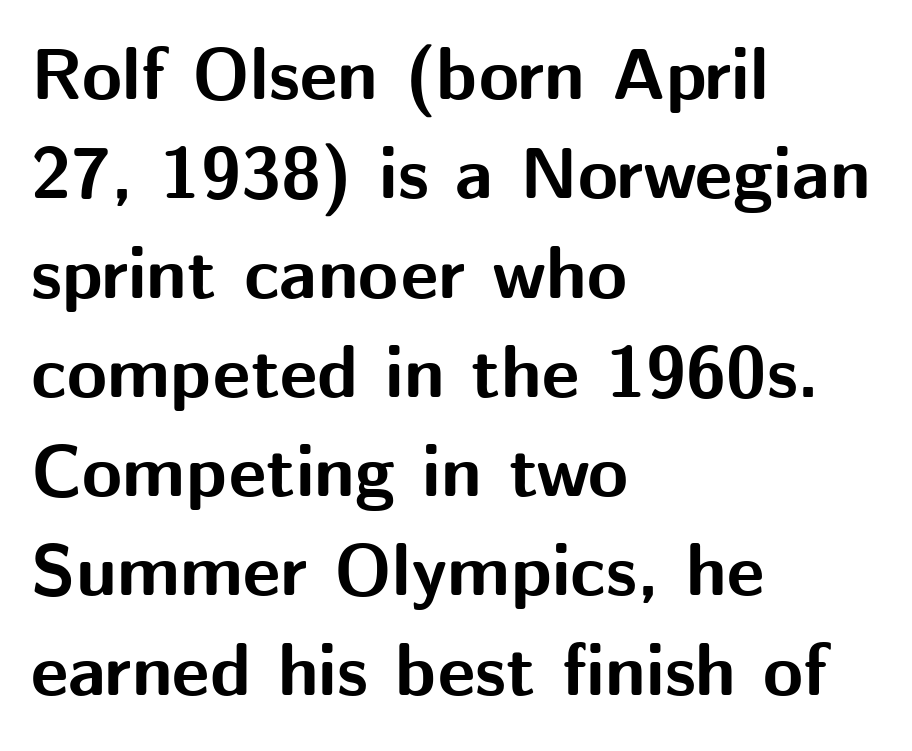
A student would call this left alignment; a typographer would say flush left, rag right. Looks like regular typesetting: each glyph gets only the width it needs. Does the leading feel generous? No, just average. Strokes here are thick enough to call this a true bold. Posture: vertical.
